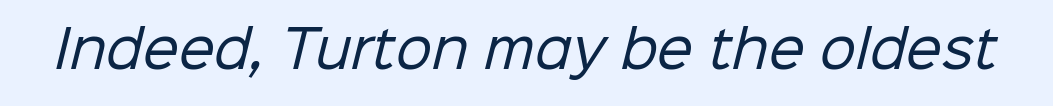
Q: Is the text bold? A: No.
Q: Is the typeface a serif or a sans-serif typeface? A: Sans-serif.
Q: Is the text underlined? A: No.
Q: Is the spacing between letters normal or unusually wide? A: Normal.
Q: Width (condensed, normal, or wide)? A: Normal.
Q: Stroke contrast? A: Low.
Q: x-height? A: Medium.
Q: Monospaced? A: No.
